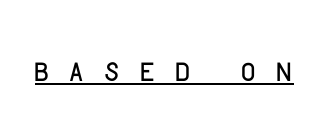
The image shows 41 px condensed sans-serif type, upright; set unusually wide letter spacing (+0.48 em), underlined; low stroke contrast and a large x-height.
